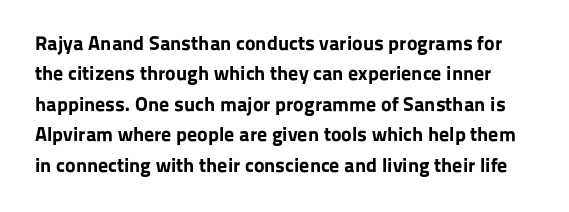
{"italic": "no", "bold": "yes", "underline": "no", "line_spacing": "normal", "line_spacing_ratio": 1.52, "letter_spacing": "normal", "letter_spacing_em": 0.0, "glyph_px": 20}
